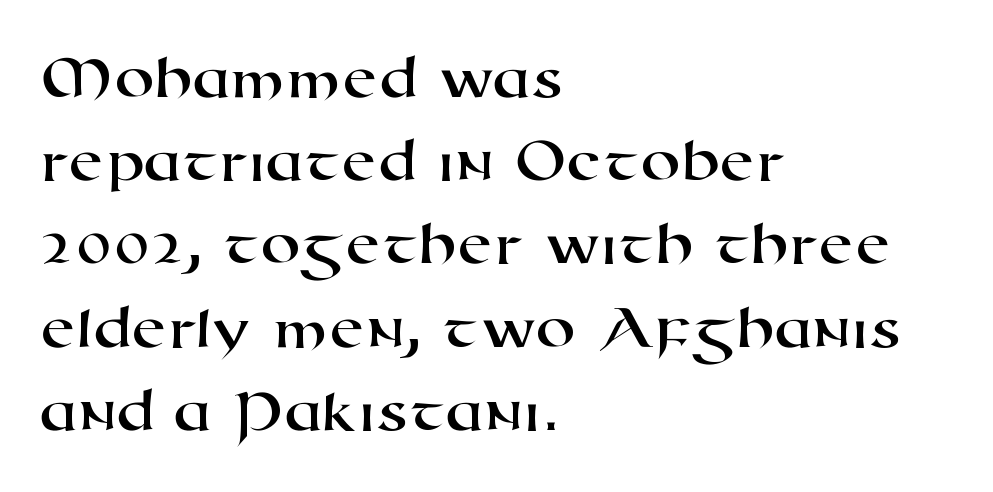
The image shows 64 px wide sans-serif type; set left-aligned, normal line spacing (1.3x), normal letter spacing, not underlined; high stroke contrast and a medium x-height.
